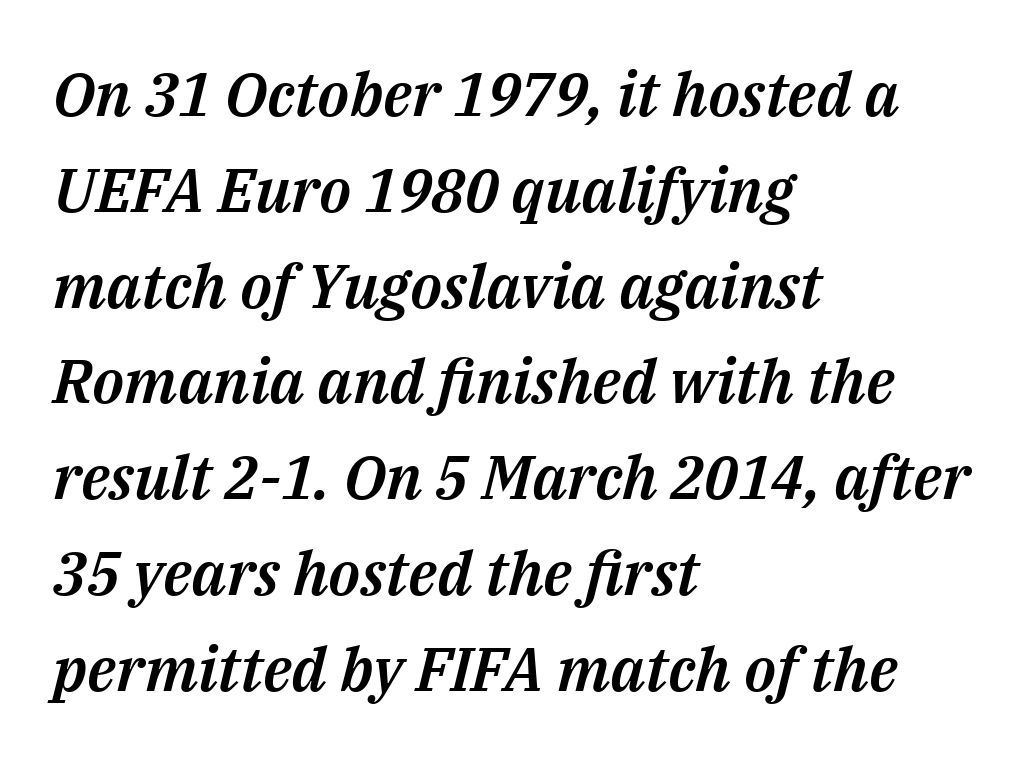
The image shows 61 px text type, italic (leaning right); set left-aligned, normal line spacing (1.57x), normal letter spacing, not underlined; medium stroke contrast and a medium x-height.
